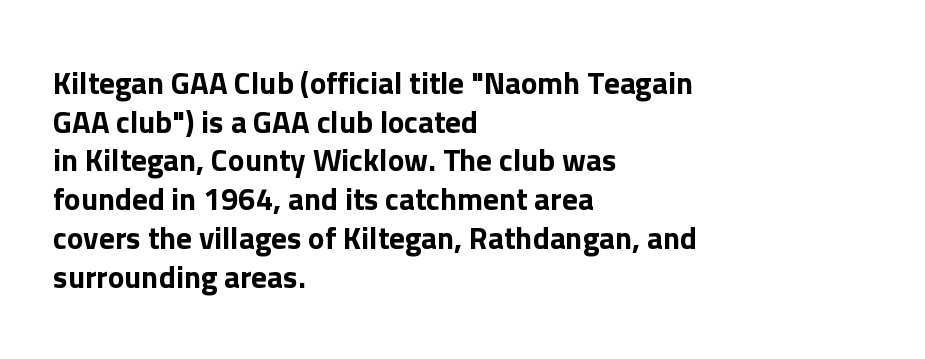
The image shows 31 px sans-serif type, upright; set left-aligned, normal line spacing (1.25x), normal letter spacing, not underlined; low stroke contrast and a medium x-height.
